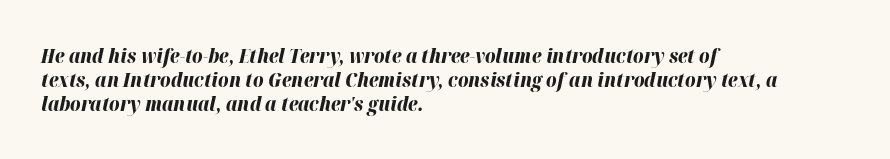
The image shows 20 px bold type, italic (leaning right); set left-aligned, line spacing 1.21x, normal letter spacing, not underlined.
